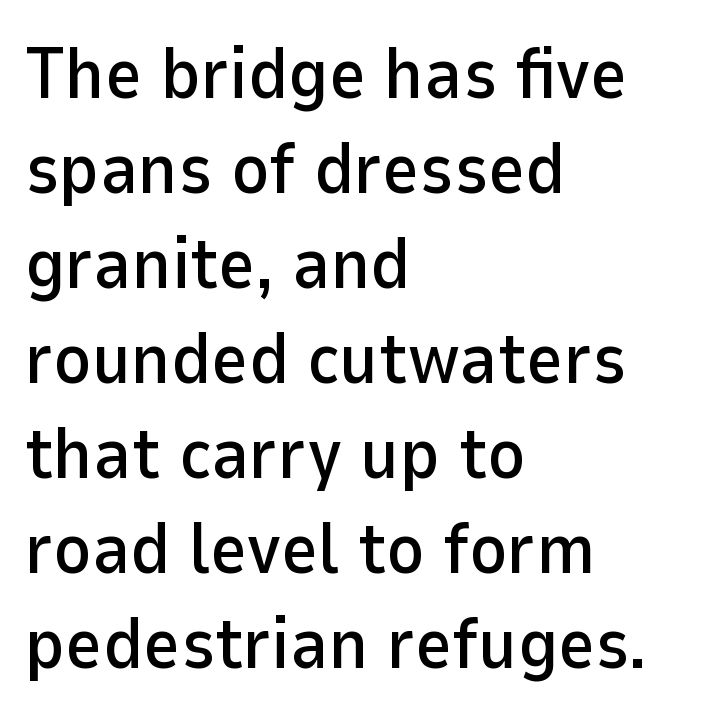
Notice how the stems are strictly vertical — no italics here. Each letter keeps its own natural width here, so spacing adapts to shape. Alignment: flush left. The designer went with a sans here, leaving each stem footless. No extra tracking has been applied to these lines.
